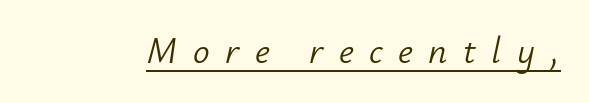
The typesetter has applied underlining to the passage shown. This sample has the flowing, uneven cadence of proportional lettering. Tracking here is generous; glyphs stand well apart from one another. Is the type slanted? Yes — the strokes lean at a clear angle. Nothing heavy about these letters — not bold at all.
